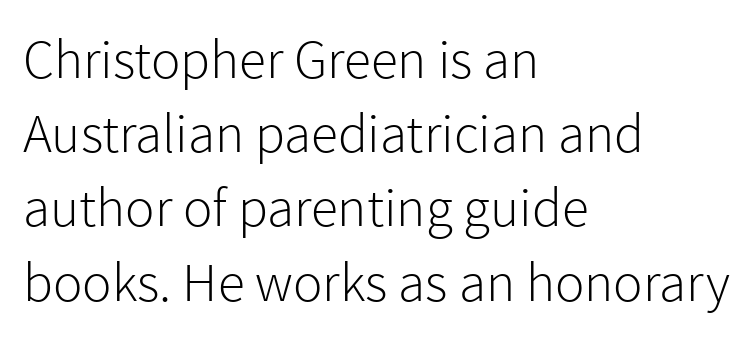
Q: Is the text bold? A: No.
Q: Is the text italic (slanted)? A: No, it is upright.
Q: Is the typeface a serif or a sans-serif typeface? A: Sans-serif.
Q: Is the text underlined? A: No.
Q: How is the paragraph aligned? A: Left-aligned.
Q: Is the spacing between letters normal or unusually wide? A: Normal.
Q: Is the spacing between lines tight, normal or loose? A: Normal.
Q: Width (condensed, normal, or wide)? A: Normal.
Q: x-height? A: Medium.
Q: Monospaced? A: No.
